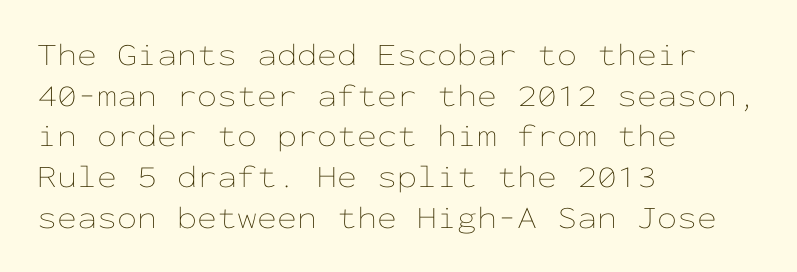
{"italic": "no", "bold": "no", "weight": "thin", "width": "wide", "stroke_contrast": "low", "x_height": "medium", "monospaced": "yes", "underline": "no", "align": "left", "line_spacing": "normal", "line_spacing_ratio": 1.27, "letter_spacing": "normal", "letter_spacing_em": 0.0, "glyph_px": 32}
